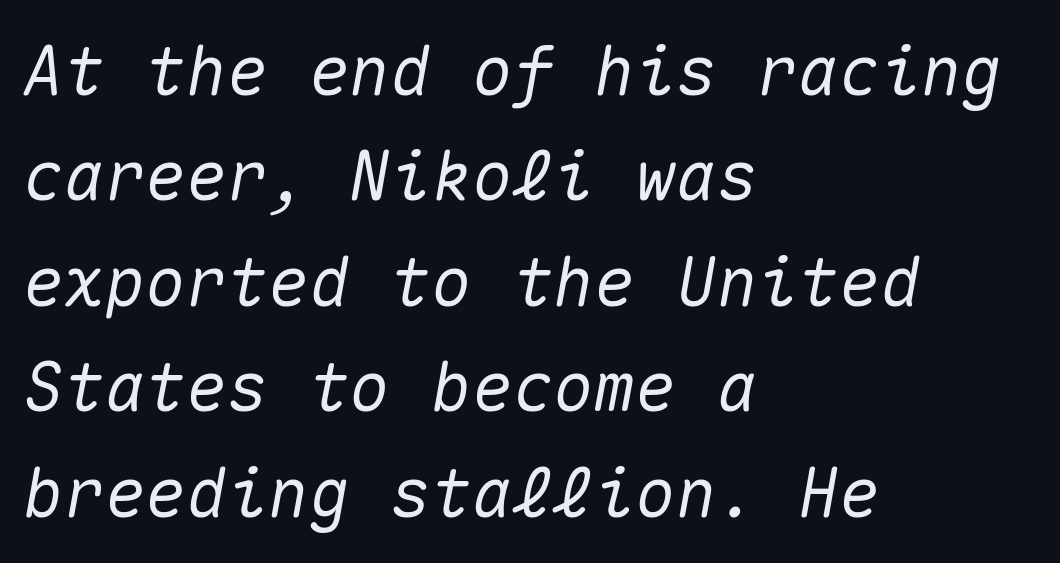
{"italic": "yes", "lean": "right", "slant_degrees": 10, "width": "normal", "stroke_contrast": "medium", "x_height": "medium", "monospaced": "yes", "underline": "no", "align": "left", "line_spacing": "normal", "line_spacing_ratio": 1.55, "letter_spacing": "normal", "letter_spacing_em": 0.0, "glyph_px": 68}
